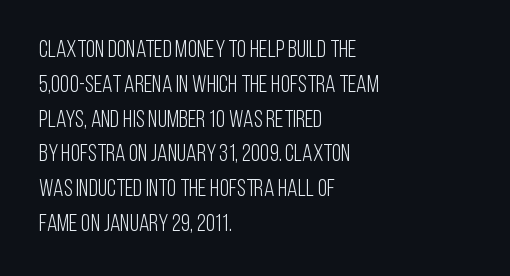
The image shows 24 px text type, upright; set left-aligned, normal line spacing (1.45x), normal letter spacing, not underlined.
